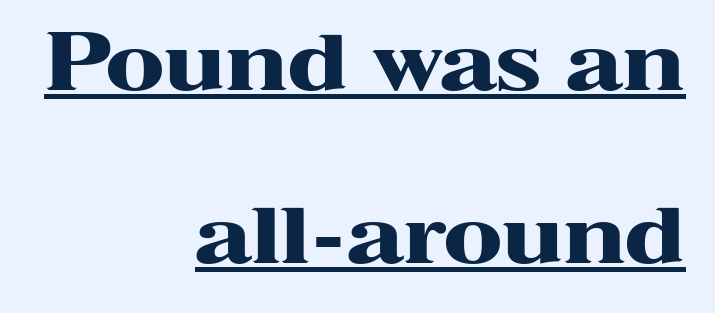
The sample has been set heavy, in full bold. Where is the straight margin? On the right. Note the varied advance widths — an 'i' is clearly narrower than an 'm'. Honestly, the underline is the first thing you notice here.
